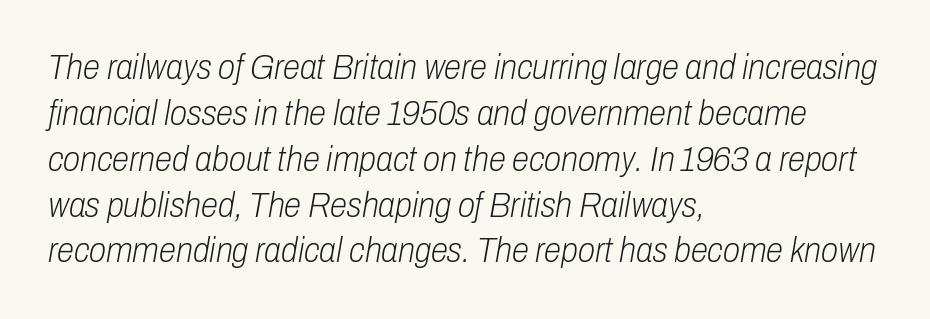
Q: Is the text bold? A: No.
Q: Is the text italic (slanted)? A: Yes, it leans right by about 10 degrees.
Q: Is the text underlined? A: No.
Q: How is the paragraph aligned? A: Left-aligned.
Q: Is the spacing between letters normal or unusually wide? A: Normal.
Q: Is the spacing between lines tight, normal or loose? A: Normal.
Q: Width (condensed, normal, or wide)? A: Condensed.
Q: Stroke contrast? A: Low.
Q: x-height? A: Medium.
Q: Monospaced? A: No.
